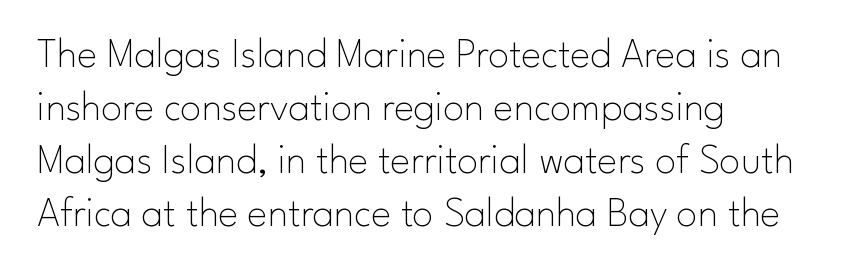
Q: Is the text bold? A: No.
Q: Is the text italic (slanted)? A: No, it is upright.
Q: Is the typeface a serif or a sans-serif typeface? A: Sans-serif.
Q: Is the text underlined? A: No.
Q: How is the paragraph aligned? A: Left-aligned.
Q: Is the spacing between letters normal or unusually wide? A: Normal.
Q: Is the spacing between lines tight, normal or loose? A: Normal.
Q: Width (condensed, normal, or wide)? A: Normal.
Q: Stroke contrast? A: Low.
Q: x-height? A: Small.
Q: Monospaced? A: No.
